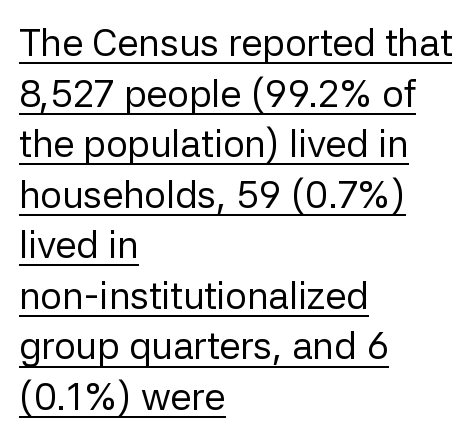
Letterform terminals end flat and unadorned throughout the passage. Notice how the stems are strictly vertical — no italics here. Line spacing here is normal. Between one letter and the next there's only the usual sliver of space. This rendering features underlined lettering. This rendering uses left alignment, leaving the right contour irregular.
